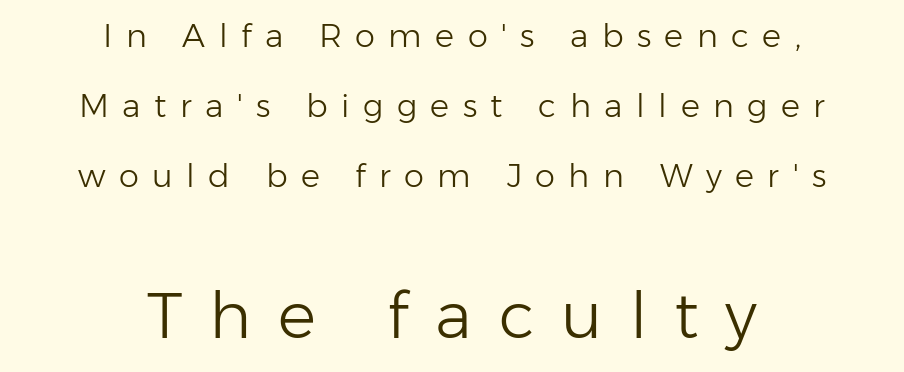
The image shows 64 px light sans-serif type, upright; set centered, loose line spacing (2.18x), unusually wide letter spacing (+0.42 em), not underlined; the second (bottom) block is 2.0x larger; low stroke contrast and a medium x-height.
